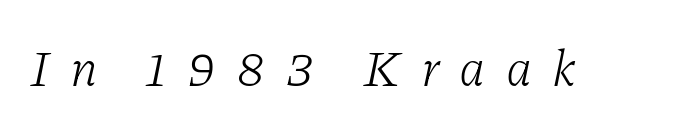
Observe the lean: these are italic letterforms. Unbolded letterforms with no extra heft. Little horizontal feet cap the strokes, marking this as serif type. A typesetter would call this heavily tracked-out type. Any mark beneath the type? The region is blank.
